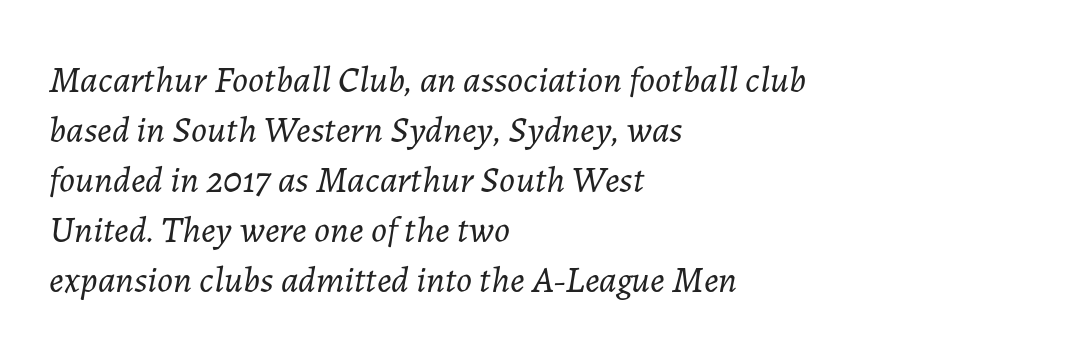
Q: Is the text bold? A: No.
Q: Is the text italic (slanted)? A: Yes, it leans right by about 7 degrees.
Q: Is the text underlined? A: No.
Q: How is the paragraph aligned? A: Left-aligned.
Q: Is the spacing between letters normal or unusually wide? A: Normal.
Q: Is the spacing between lines tight, normal or loose? A: Normal.
Q: Width (condensed, normal, or wide)? A: Normal.
Q: Stroke contrast? A: Low.
Q: x-height? A: Medium.
Q: Monospaced? A: No.
